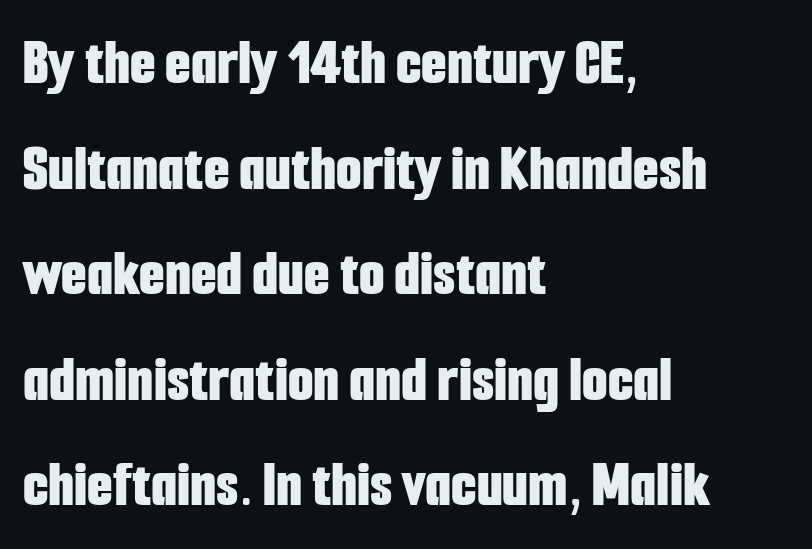
Q: Is the text bold? A: Yes.
Q: Is the text italic (slanted)? A: No, it is upright.
Q: Is the typeface a serif or a sans-serif typeface? A: Sans-serif.
Q: Is the text underlined? A: No.
Q: How is the paragraph aligned? A: Left-aligned.
Q: Is the spacing between letters normal or unusually wide? A: Normal.
Q: Is the spacing between lines tight, normal or loose? A: Normal.
Q: Width (condensed, normal, or wide)? A: Condensed.
Q: Stroke contrast? A: Low.
Q: x-height? A: Medium.
Q: Monospaced? A: No.
